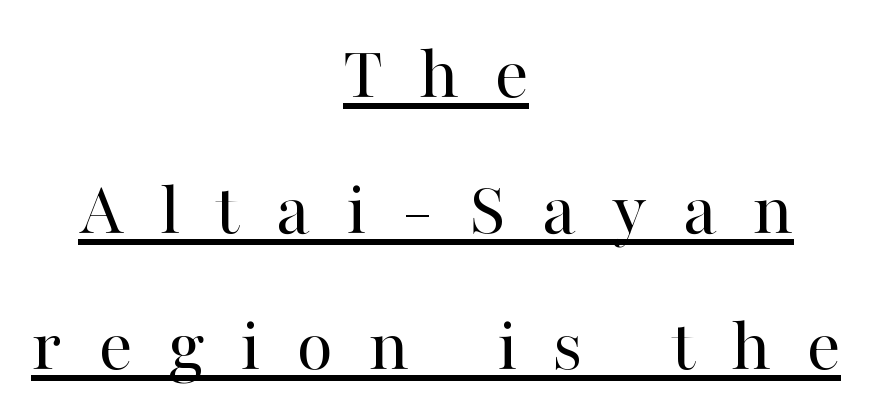
The image shows 76 px regular-weight serif type, upright; set centered, line spacing 1.79x, unusually wide letter spacing (+0.47 em), underlined; high stroke contrast and a medium x-height.
